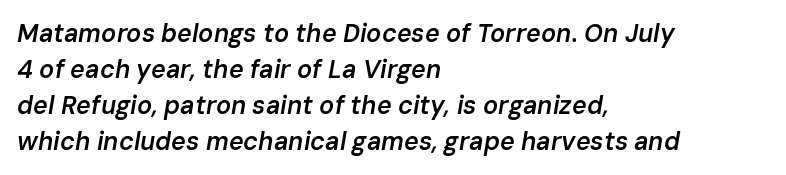
{"italic": "yes", "lean": "right", "slant_degrees": 10, "bold": "semi", "underline": "no", "align": "left", "line_spacing": "normal", "line_spacing_ratio": 1.44, "letter_spacing": "normal", "letter_spacing_em": 0.0, "glyph_px": 25}
